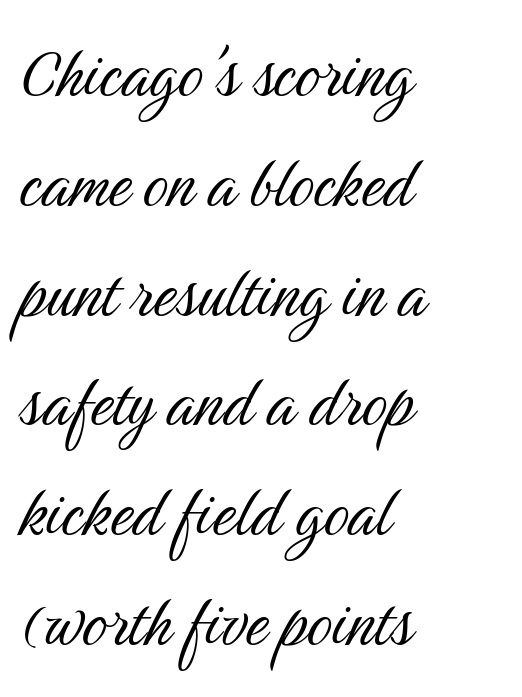
The image shows 79 px light, condensed sans-serif type; set left-aligned, normal line spacing (1.39x), normal letter spacing, not underlined; medium stroke contrast and a medium x-height.
